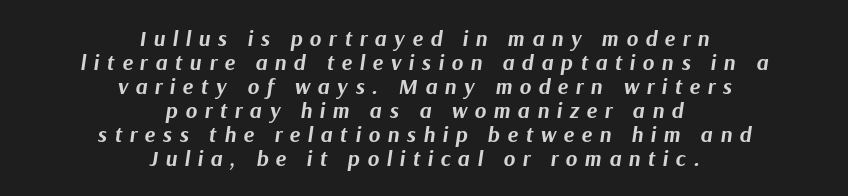
Leading is clearly below the norm, producing a dense column. This sample uses an oblique cut, with every glyph tilted off the vertical. The words here are not underlined. How are the letters spaced? Widely, with obvious added tracking. The lines in this sample share a center point and differ in where they start and stop. The sample has been set heavy, in full bold.
